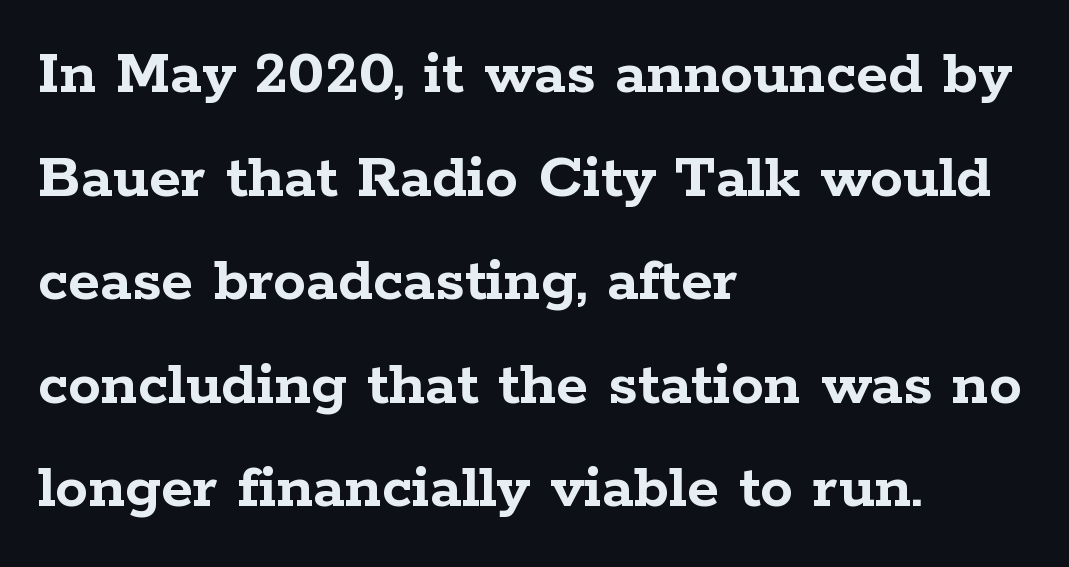
{"serif": "yes", "italic": "no", "bold": "yes", "weight": "semibold", "width": "wide", "stroke_contrast": "low", "x_height": "medium", "monospaced": "no", "underline": "no", "align": "left", "line_spacing": "normal", "line_spacing_ratio": 1.57, "letter_spacing": "normal", "letter_spacing_em": 0.0, "glyph_px": 66}
